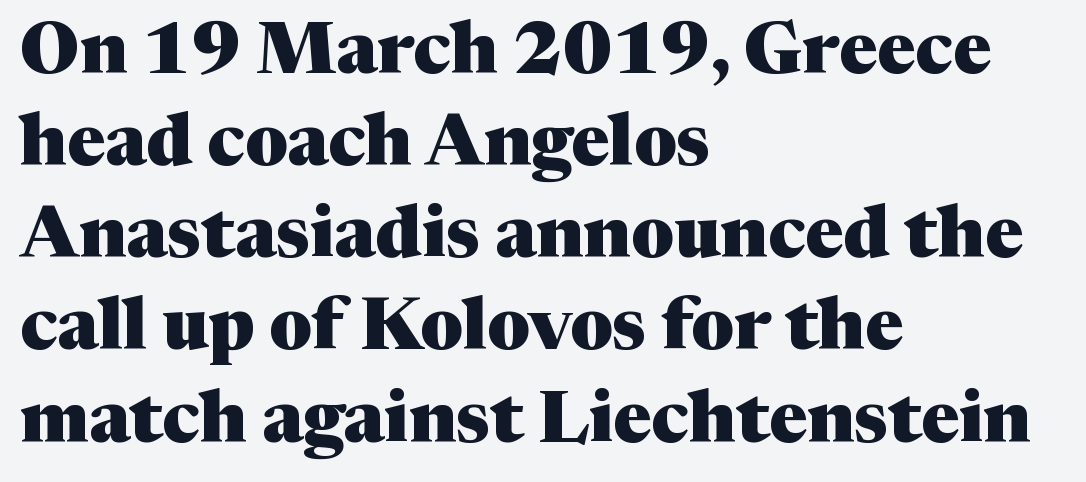
Is this a fixed-width face? No — the glyphs have proportional, varying widths. Interline gaps are of average width in this sample. Letterform terminals end in serifs throughout the passage. In terms of letterspacing, this is plain default setting. Strong, thick strokes mark this as bold type.
